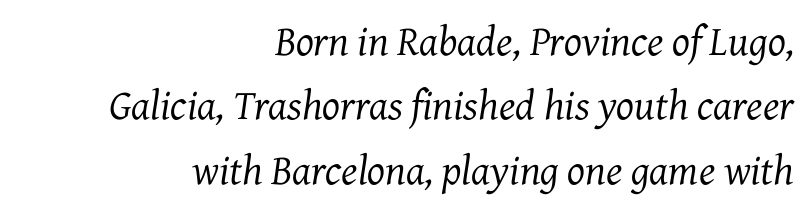
{"serif": "yes", "italic": "yes", "lean": "right", "slant_degrees": 7, "bold": "no", "weight": "regular", "width": "normal", "stroke_contrast": "medium", "x_height": "medium", "monospaced": "no", "underline": "no", "align": "right", "line_spacing": "normal", "line_spacing_ratio": 1.53, "letter_spacing": "normal", "letter_spacing_em": 0.0, "glyph_px": 42}
